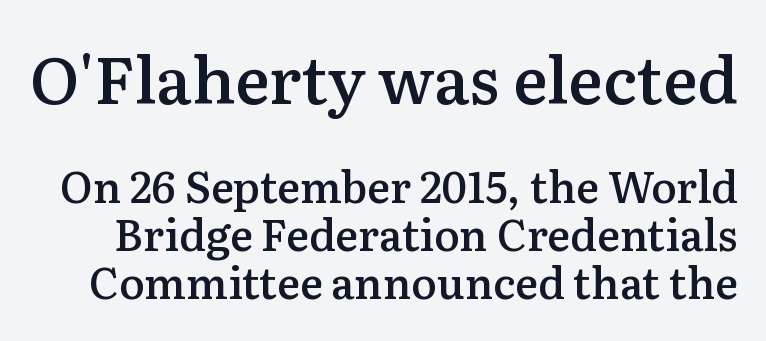
The image shows 65 px semibold serif type, upright; set tight line spacing (1.12x), normal letter spacing, not underlined; the first (top) block is 1.51x larger; medium stroke contrast and a medium x-height.
